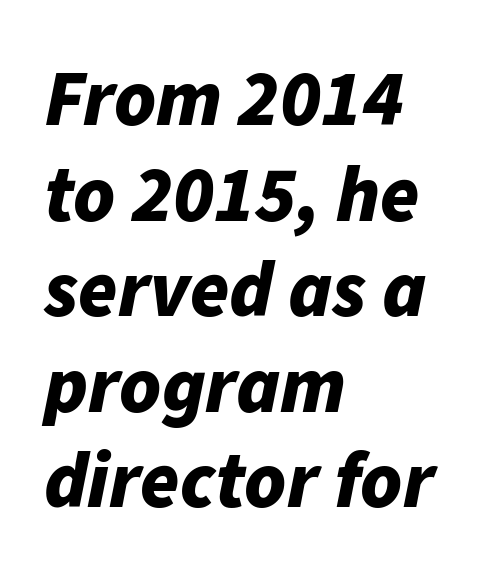
Q: Is the text bold? A: Yes.
Q: Is the text italic (slanted)? A: Yes, it leans right by about 11 degrees.
Q: Is the text underlined? A: No.
Q: How is the paragraph aligned? A: Left-aligned.
Q: Is the spacing between letters normal or unusually wide? A: Normal.
Q: Width (condensed, normal, or wide)? A: Normal.
Q: Stroke contrast? A: Low.
Q: x-height? A: Medium.
Q: Monospaced? A: No.
